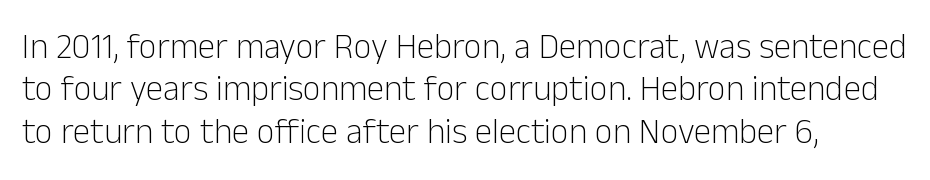
Q: Is the text bold? A: No.
Q: Is the text italic (slanted)? A: No, it is upright.
Q: Is the typeface a serif or a sans-serif typeface? A: Sans-serif.
Q: Is the text underlined? A: No.
Q: How is the paragraph aligned? A: Left-aligned.
Q: Is the spacing between letters normal or unusually wide? A: Normal.
Q: Width (condensed, normal, or wide)? A: Normal.
Q: Stroke contrast? A: Low.
Q: x-height? A: Medium.
Q: Monospaced? A: No.
